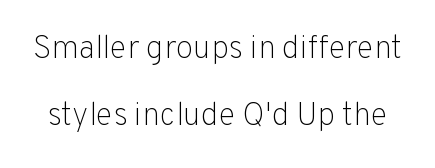
The face used here is proportionally spaced, like ordinary book or web type. The specimen omits any rule beneath the text block's lines. Short note: letters normally spaced. Posture: straight, roman, zero tilt.
